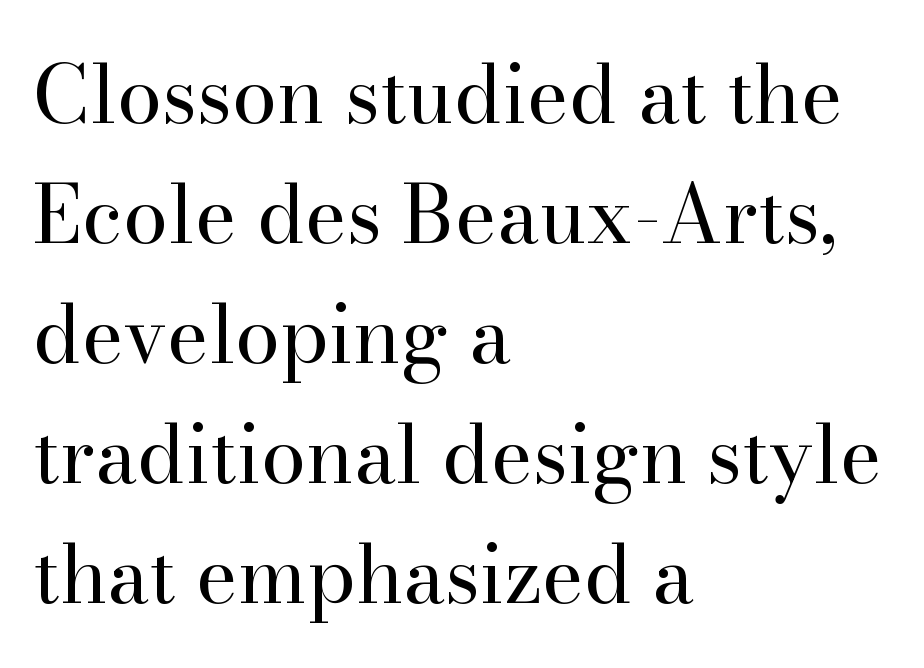
The image shows 80 px regular-weight serif type, upright; set left-aligned, normal line spacing (1.5x), normal letter spacing, not underlined; high stroke contrast and a small x-height.
